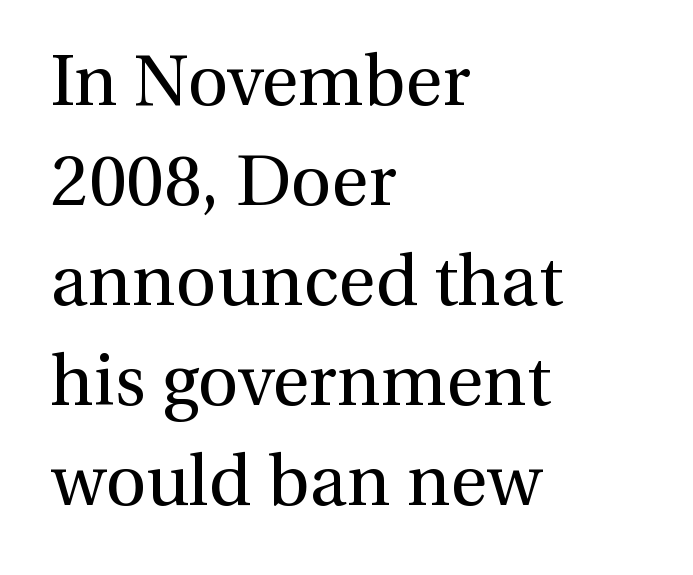
The image shows 71 px regular-weight serif type, upright; set left-aligned, normal line spacing (1.41x), normal letter spacing, not underlined; medium stroke contrast and a medium x-height.
